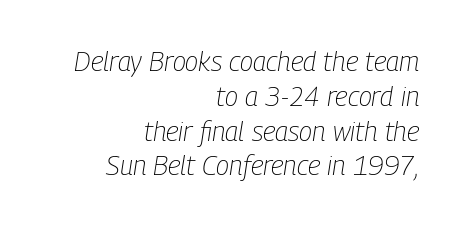
The image shows 27 px text type, italic (leaning right); set right-aligned, normal line spacing (1.29x), normal letter spacing, not underlined.
